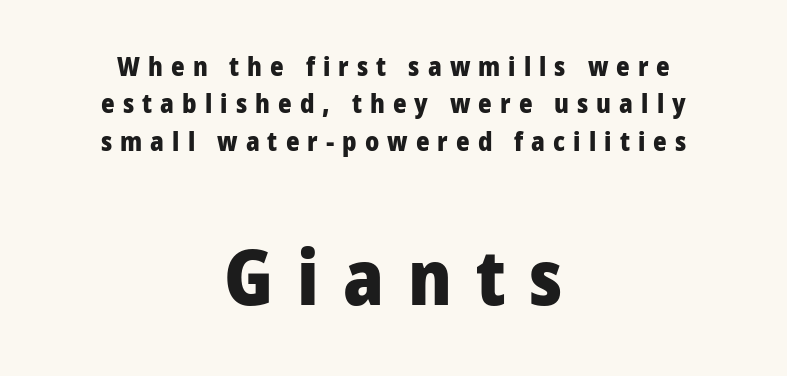
Underline: absent. The space between consecutive lines is moderate. Reading top to bottom, the characters get bigger at the block break. The rendering inserts visible extra space after every character. The whitespace from short lines is split evenly between both sides.
